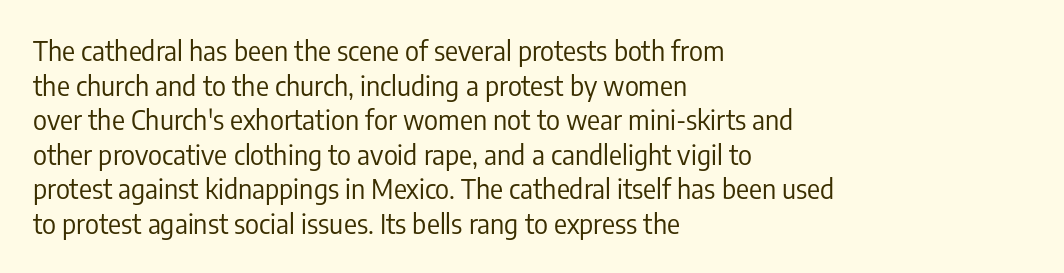
The image shows 27 px text type, upright; set left-aligned, normal line spacing (1.28x), normal letter spacing, not underlined.
